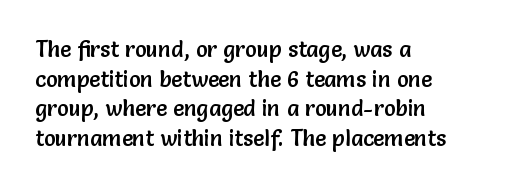
Q: Is the text italic (slanted)? A: No, it is upright.
Q: Is the text underlined? A: No.
Q: How is the paragraph aligned? A: Left-aligned.
Q: Is the spacing between letters normal or unusually wide? A: Normal.
Q: Is the spacing between lines tight, normal or loose? A: Normal.
